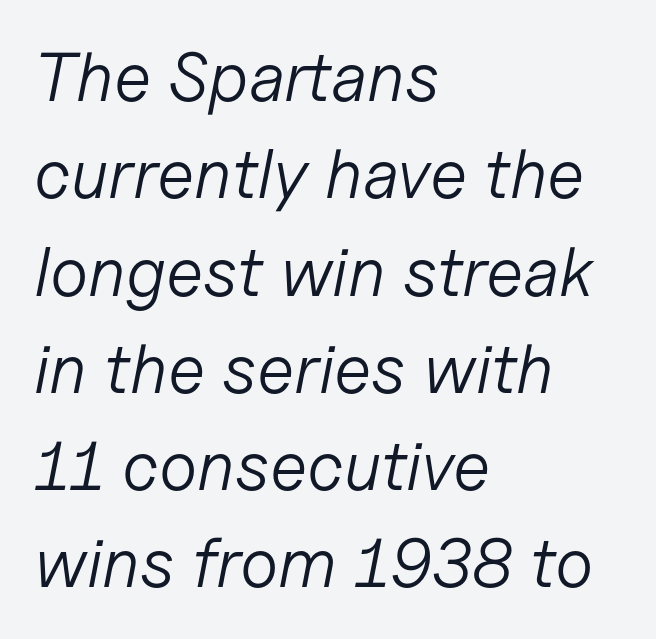
Left-aligned paragraph, ragged on the right. Varying glyph widths throughout — classic text-font behaviour. Regarding leading, the lines here are spaced in the standard way. Posture: slanted. Nothing heavy about these letters — not bold at all. Only glyphs here, with clear space below each row.
